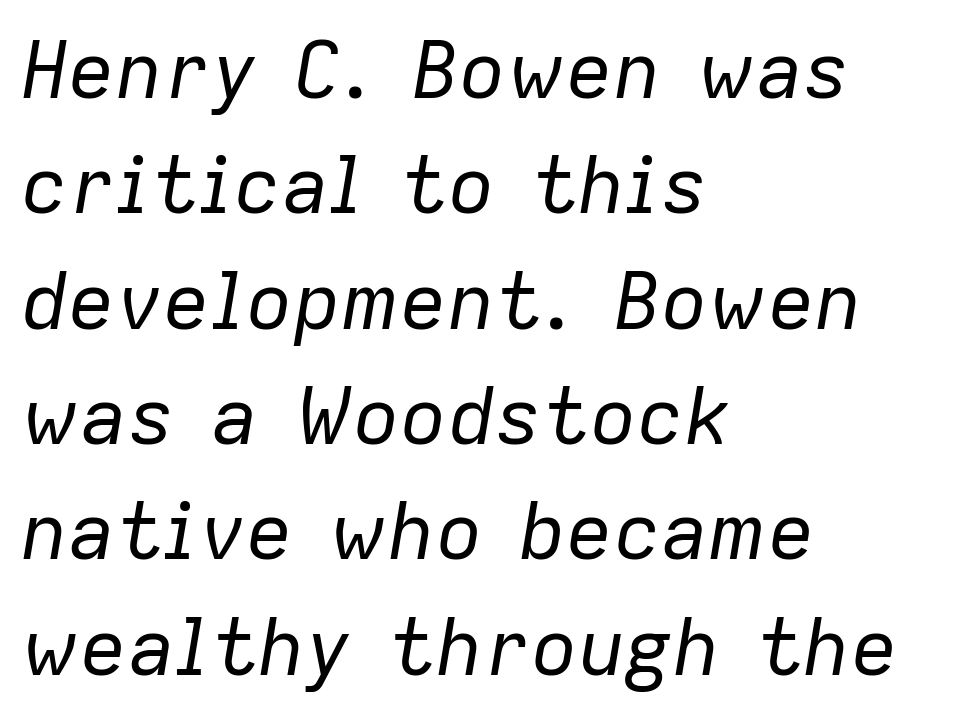
Q: Is the text bold? A: No.
Q: Is the text italic (slanted)? A: Yes, it leans right by about 9 degrees.
Q: Is the text underlined? A: No.
Q: How is the paragraph aligned? A: Left-aligned.
Q: Is the spacing between letters normal or unusually wide? A: Normal.
Q: Is the spacing between lines tight, normal or loose? A: Normal.
Q: Width (condensed, normal, or wide)? A: Normal.
Q: Stroke contrast? A: Low.
Q: x-height? A: Medium.
Q: Monospaced? A: No.
